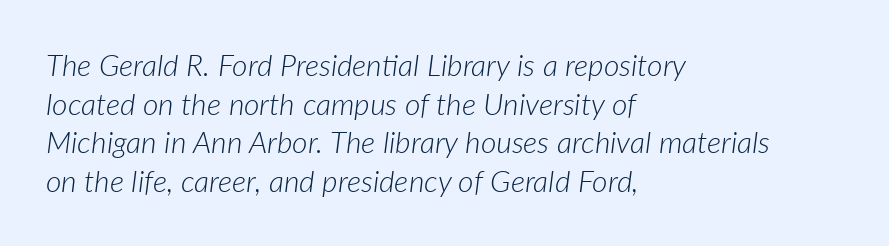
{"italic": "yes", "lean": "right", "slant_degrees": 7, "bold": "no", "weight": "light", "width": "normal", "stroke_contrast": "low", "x_height": "medium", "monospaced": "no", "underline": "no", "align": "left", "line_spacing": "normal", "line_spacing_ratio": 1.29, "letter_spacing": "normal", "letter_spacing_em": 0.0, "glyph_px": 30}
